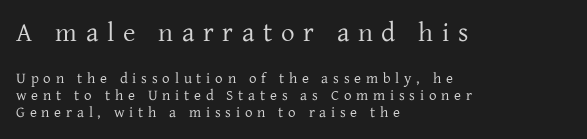
Q: Is the text bold? A: No.
Q: Is the text italic (slanted)? A: No, it is upright.
Q: Is the text underlined? A: No.
Q: How is the paragraph aligned? A: Left-aligned.
Q: Is the spacing between letters normal or unusually wide? A: Unusually wide.
Q: Is the spacing between lines tight, normal or loose? A: Tight.
Q: Which block of text is set in a larger size, the first (top) or the second (bottom)? A: The first (top) one.
